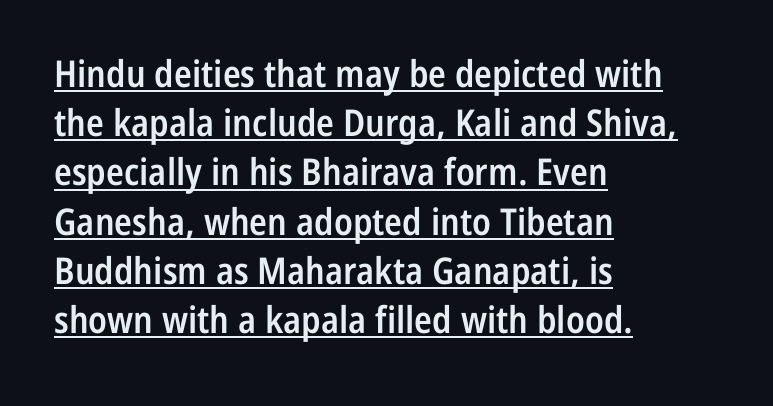
{"serif": "no", "italic": "no", "bold": "semi", "weight": "semibold", "width": "condensed", "stroke_contrast": "low", "x_height": "medium", "monospaced": "no", "underline": "yes", "align": "left", "line_spacing": "normal", "line_spacing_ratio": 1.33, "letter_spacing": "normal", "letter_spacing_em": 0.0, "glyph_px": 37}
